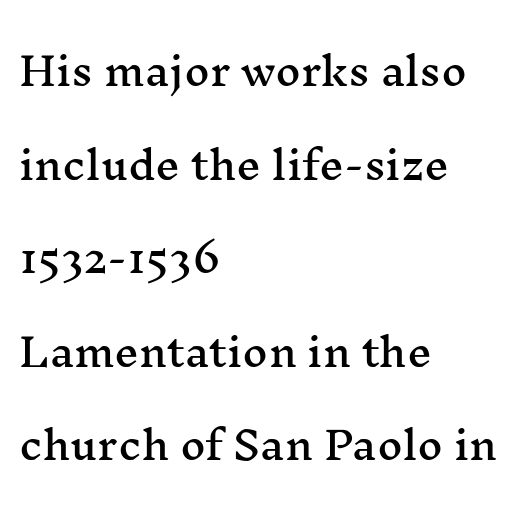
Q: Is the text italic (slanted)? A: No, it is upright.
Q: Is the typeface a serif or a sans-serif typeface? A: Serif.
Q: Is the text underlined? A: No.
Q: How is the paragraph aligned? A: Left-aligned.
Q: Is the spacing between letters normal or unusually wide? A: Normal.
Q: Is the spacing between lines tight, normal or loose? A: Loose.
Q: Width (condensed, normal, or wide)? A: Wide.
Q: Stroke contrast? A: Medium.
Q: x-height? A: Medium.
Q: Monospaced? A: No.
